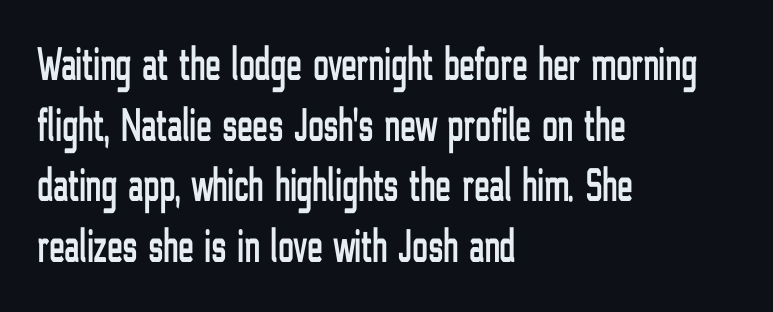
A classic flush-left, rag-right setting is used for this passage. Descenders hang freely into open space. Successive baselines arrive at the customary interval. The passage shown is typed in a proportional face where columns would drift. Font category for this specimen: sans-serif.
